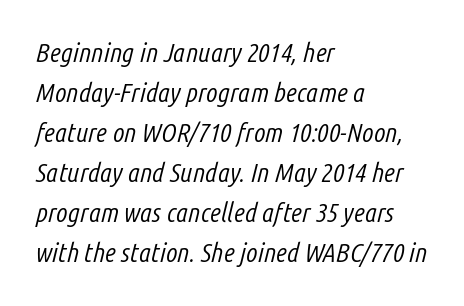
{"italic": "yes", "lean": "right", "slant_degrees": 14, "bold": "no", "underline": "no", "align": "left", "line_spacing": "normal", "line_spacing_ratio": 1.48, "letter_spacing": "normal", "letter_spacing_em": 0.0, "glyph_px": 27}
